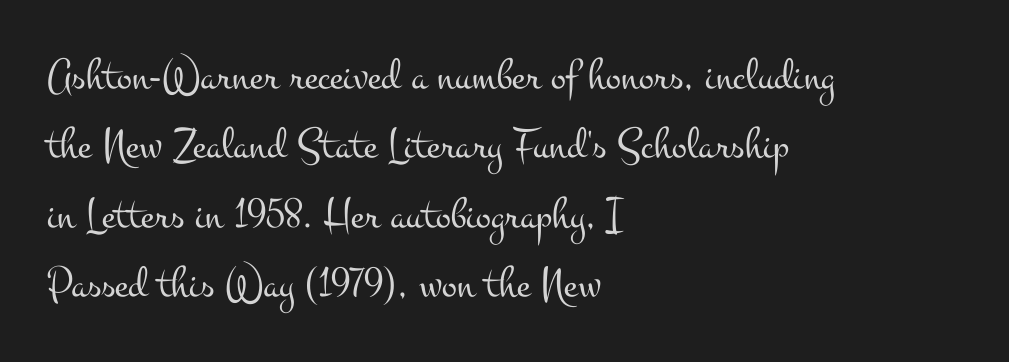
The image shows 45 px light, wide type; set left-aligned, normal line spacing (1.54x), normal letter spacing, not underlined; medium stroke contrast and a small x-height.
